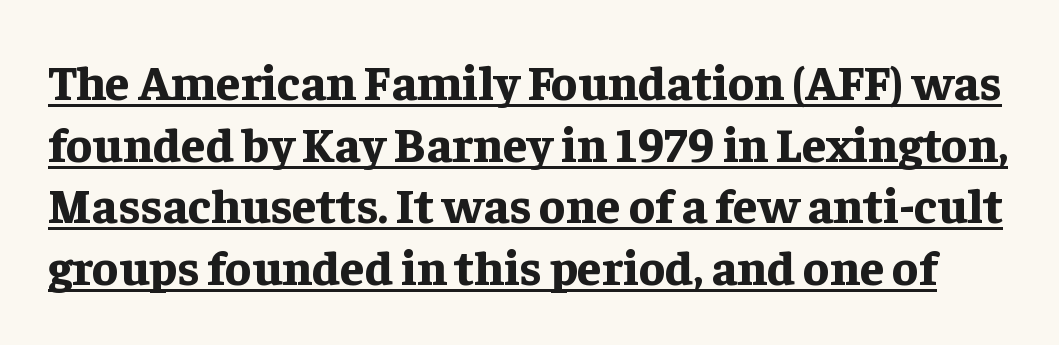
This sample has the flowing, uneven cadence of proportional lettering. Examine the stroke ends and you'll spot serifs. Ascenders rise straight up at ninety degrees. Compared with an ordinary text face, these strokes are far heavier — a full bold. A typesetter would call this leading conventional body-copy spacing.
